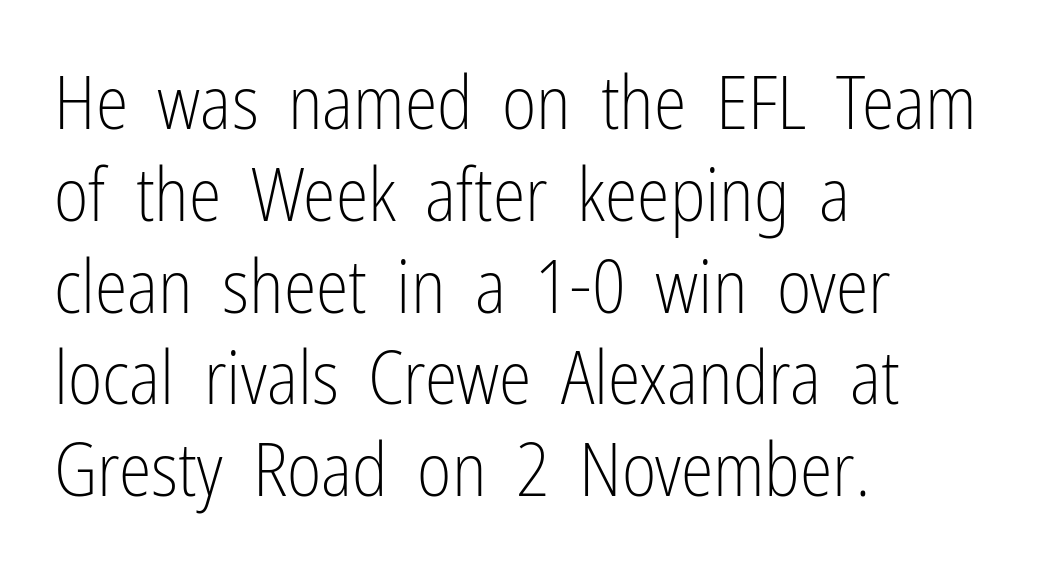
Q: Is the text bold? A: No.
Q: Is the text italic (slanted)? A: No, it is upright.
Q: Is the typeface a serif or a sans-serif typeface? A: Sans-serif.
Q: Is the text underlined? A: No.
Q: How is the paragraph aligned? A: Left-aligned.
Q: Is the spacing between letters normal or unusually wide? A: Normal.
Q: Width (condensed, normal, or wide)? A: Condensed.
Q: Stroke contrast? A: Low.
Q: x-height? A: Medium.
Q: Monospaced? A: No.
